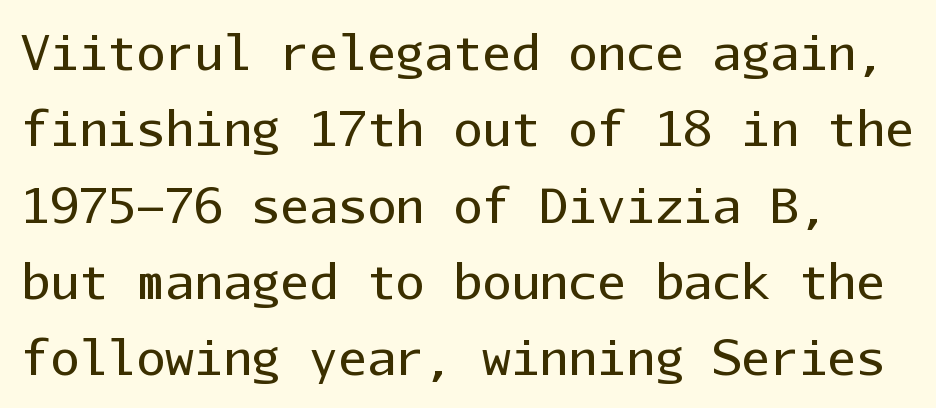
Nobody touched the tracking dial on this one. Typographically, this falls in the sans-serif category. Do the characters align in a grid? Yes, the font is monospaced. Normally led — the rows are evenly, conventionally spaced.
